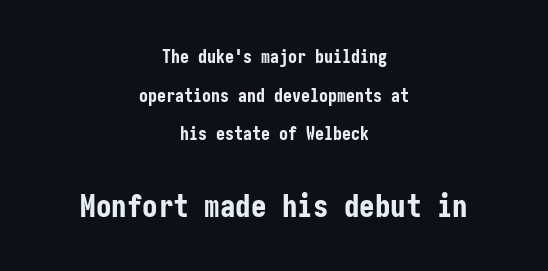
{"serif": "no", "italic": "no", "bold": "yes", "weight": "bold", "width": "condensed", "stroke_contrast": "low", "x_height": "medium", "underline": "no", "align": "center", "line_spacing": "loose", "line_spacing_ratio": 2.15, "letter_spacing": "normal", "letter_spacing_em": 0.0, "larger_block": "second", "size_ratio": 1.72, "glyph_px": 31}
